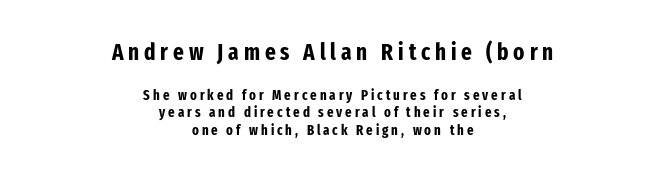
{"italic": "no", "bold": "yes", "underline": "no", "align": "center", "line_spacing": "normal", "line_spacing_ratio": 1.27, "letter_spacing": "wide", "letter_spacing_em": 0.21, "larger_block": "first", "size_ratio": 1.64, "glyph_px": 23}
